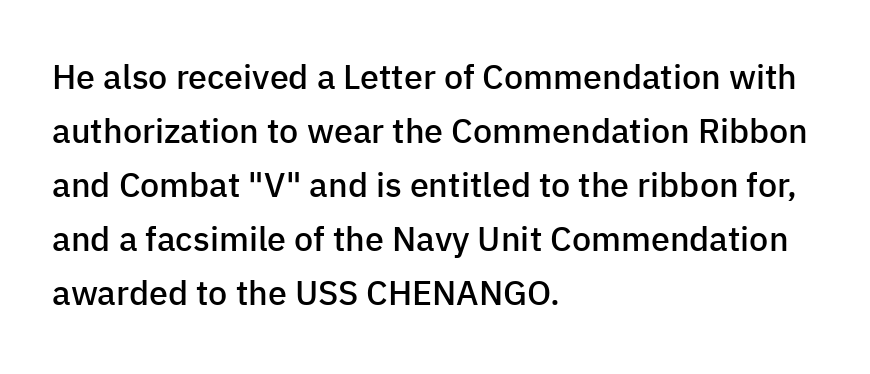
Q: Is the text bold? A: Semi-bold.
Q: Is the text italic (slanted)? A: No, it is upright.
Q: Is the typeface a serif or a sans-serif typeface? A: Sans-serif.
Q: Is the text underlined? A: No.
Q: How is the paragraph aligned? A: Left-aligned.
Q: Is the spacing between letters normal or unusually wide? A: Normal.
Q: Is the spacing between lines tight, normal or loose? A: Normal.
Q: Width (condensed, normal, or wide)? A: Normal.
Q: Stroke contrast? A: Low.
Q: x-height? A: Medium.
Q: Monospaced? A: No.
